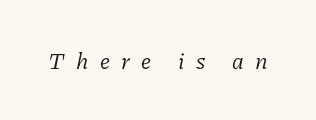
The image shows 23 px text type, italic (leaning right); set unusually wide letter spacing (+0.5 em), not underlined.
